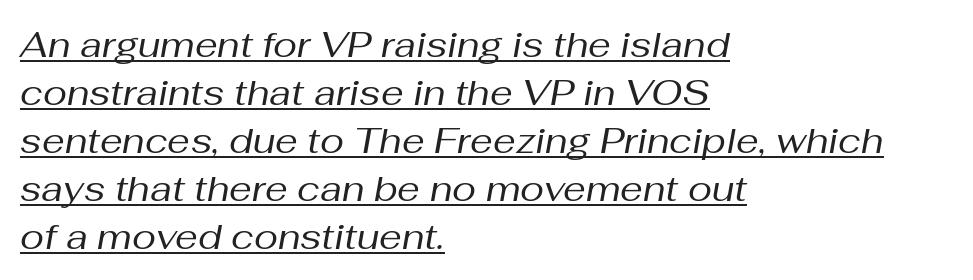
The image shows 36 px regular-weight type, italic (leaning right); set left-aligned, normal line spacing (1.33x), normal letter spacing, underlined; medium stroke contrast and a medium x-height.
